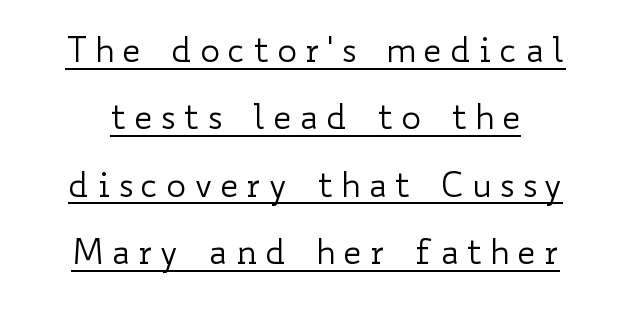
This sample uses expanded letter spacing, leaving extra air between glyphs. Ordinary non-slanted type is in use. A quiet, ordinary-to-light weight characterises the typeface. Think of a printed novel: that variable character pitch is what you see here. The glyphs are accompanied by a horizontal stroke just below them. The space between consecutive lines is lavish.
